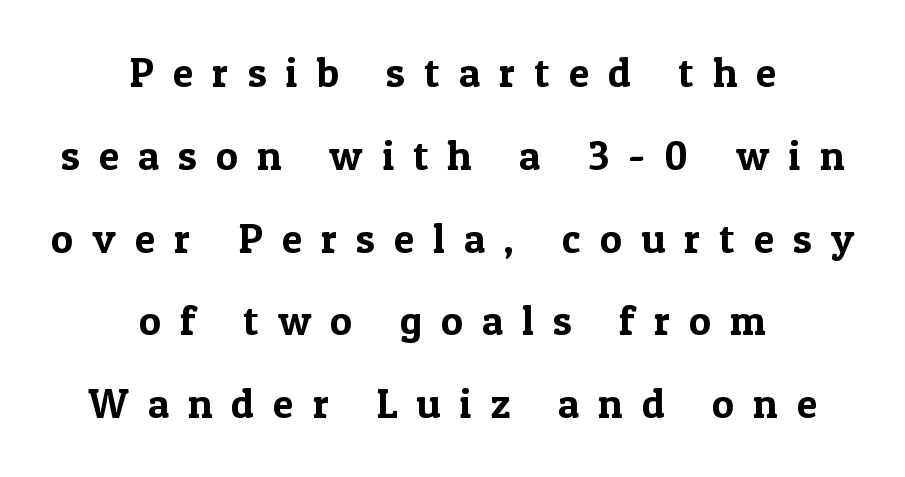
{"serif": "yes", "italic": "no", "width": "normal", "x_height": "medium", "monospaced": "no", "underline": "no", "align": "center", "line_spacing": "loose", "line_spacing_ratio": 2.02, "letter_spacing": "wide", "letter_spacing_em": 0.47, "glyph_px": 41}
